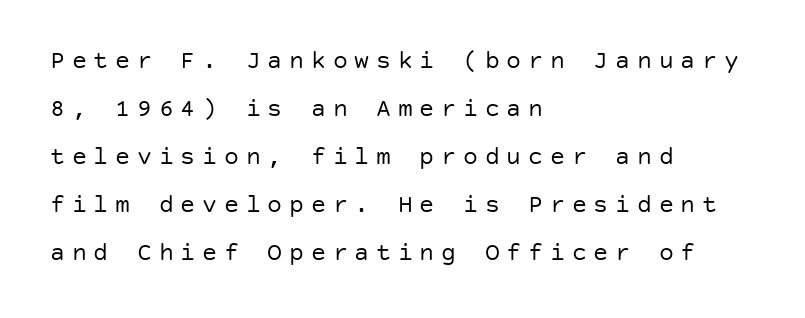
Q: Is the text bold? A: No.
Q: Is the text italic (slanted)? A: No, it is upright.
Q: Is the text underlined? A: No.
Q: How is the paragraph aligned? A: Left-aligned.
Q: Is the spacing between letters normal or unusually wide? A: Unusually wide.
Q: Is the spacing between lines tight, normal or loose? A: Loose.
